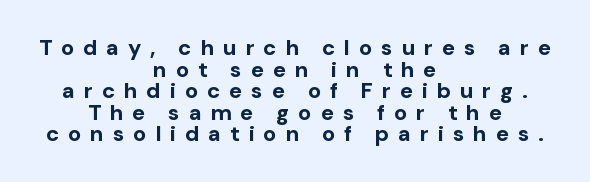
Q: Is the text bold? A: Yes.
Q: Is the text italic (slanted)? A: No, it is upright.
Q: Is the text underlined? A: No.
Q: How is the paragraph aligned? A: Centered.
Q: Is the spacing between letters normal or unusually wide? A: Unusually wide.
Q: Is the spacing between lines tight, normal or loose? A: Tight.
